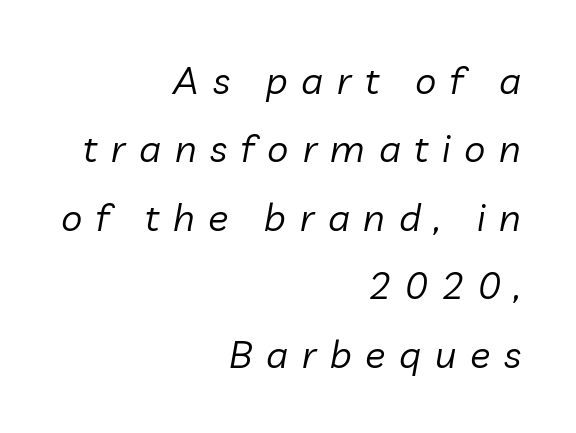
Summary of weight: not heavy and not bold. This sample has the flowing, uneven cadence of proportional lettering. Notice how the stems are inclined rather than vertical — that's the hallmark of italics. Is the block centered? No — it sits flush against the right margin. Here the glyphs are tracked loosely, breaking word shapes into spaced letters.
